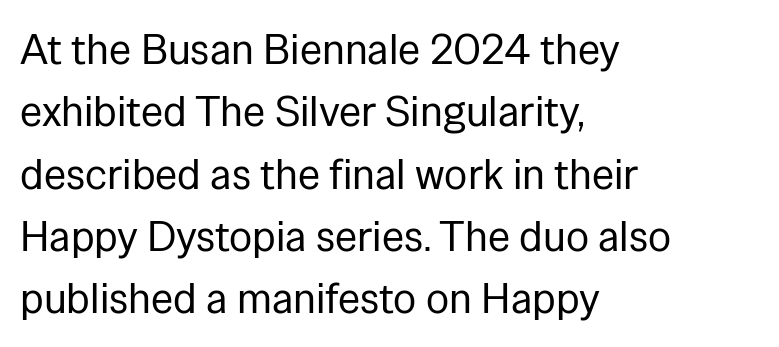
{"serif": "no", "italic": "no", "bold": "no", "weight": "regular", "width": "normal", "stroke_contrast": "low", "x_height": "medium", "monospaced": "no", "underline": "no", "align": "left", "line_spacing": "normal", "line_spacing_ratio": 1.45, "letter_spacing": "normal", "letter_spacing_em": 0.0, "glyph_px": 43}
